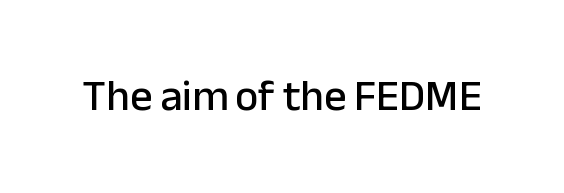
The image shows 44 px sans-serif type, upright; set normal letter spacing, not underlined; low stroke contrast and a medium x-height.
